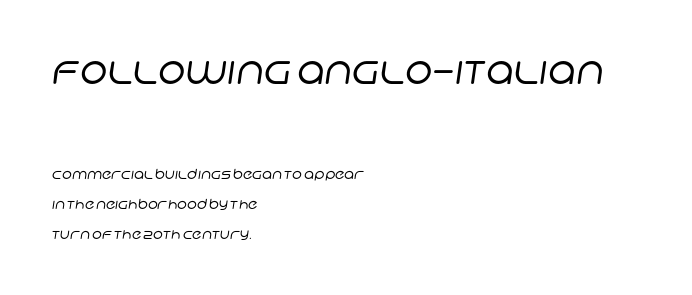
{"serif": "no", "bold": "no", "weight": "regular", "width": "normal", "stroke_contrast": "low", "x_height": "large", "monospaced": "no", "underline": "no", "align": "left", "line_spacing": "loose", "line_spacing_ratio": 2.15, "letter_spacing": "normal", "letter_spacing_em": 0.0, "larger_block": "first", "size_ratio": 2.79, "glyph_px": 39}
